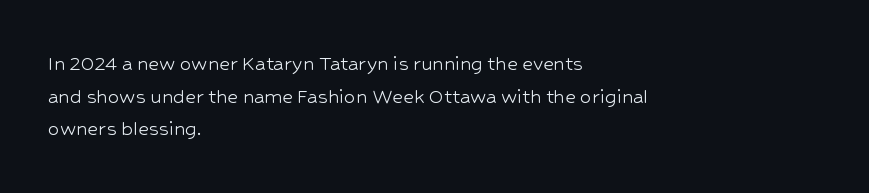
The image shows 23 px text type, upright; set left-aligned, normal line spacing (1.42x), normal letter spacing, not underlined.
